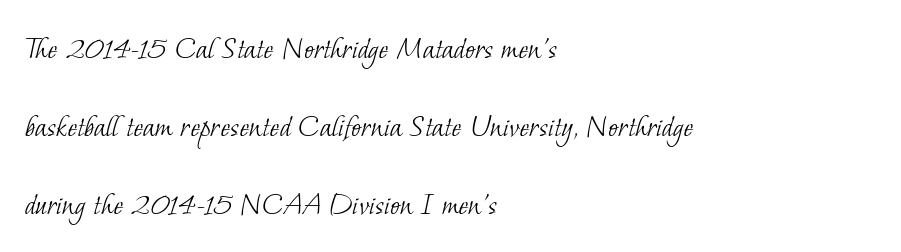
The passage shown is typed in a proportional face where columns would drift. The face used here is rendered with its standard letterfit. Which margin do the lines hug? The left one — the right edge is uneven. Counters stay open thanks to moderate or lighter strokes. Any mark beneath the type? The region is blank. Look at the bottom of the vertical strokes: they flare into serifs here.
